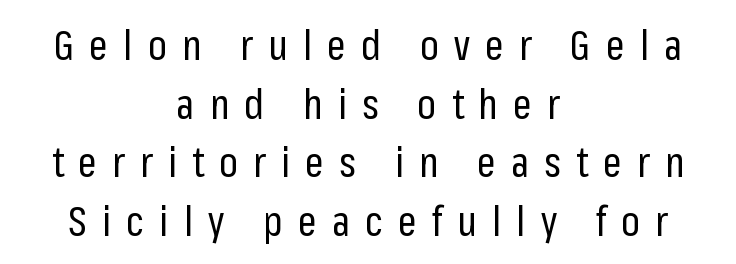
Q: Is the text bold? A: No.
Q: Is the text italic (slanted)? A: No, it is upright.
Q: Is the typeface a serif or a sans-serif typeface? A: Sans-serif.
Q: Is the text underlined? A: No.
Q: How is the paragraph aligned? A: Centered.
Q: Is the spacing between letters normal or unusually wide? A: Unusually wide.
Q: Is the spacing between lines tight, normal or loose? A: Normal.
Q: Width (condensed, normal, or wide)? A: Condensed.
Q: Stroke contrast? A: Low.
Q: x-height? A: Medium.
Q: Monospaced? A: No.
